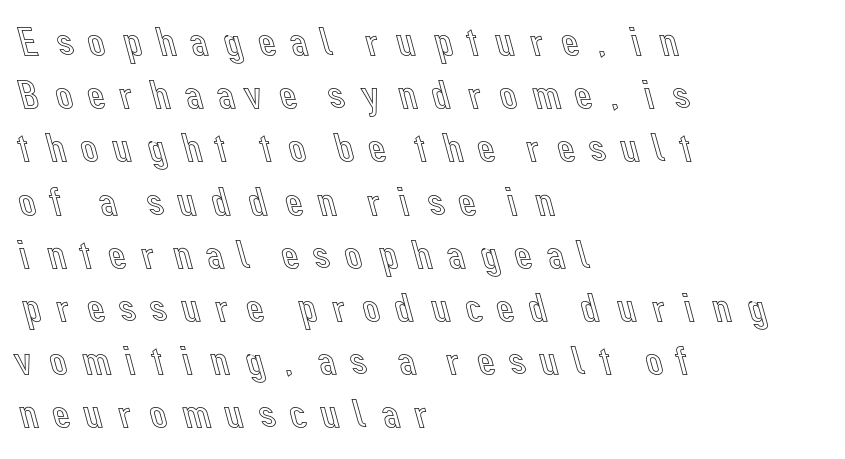
{"width": "normal", "x_height": "medium", "monospaced": "no", "underline": "no", "align": "left", "line_spacing": "normal", "line_spacing_ratio": 1.33, "letter_spacing": "wide", "letter_spacing_em": 0.25, "glyph_px": 40}
